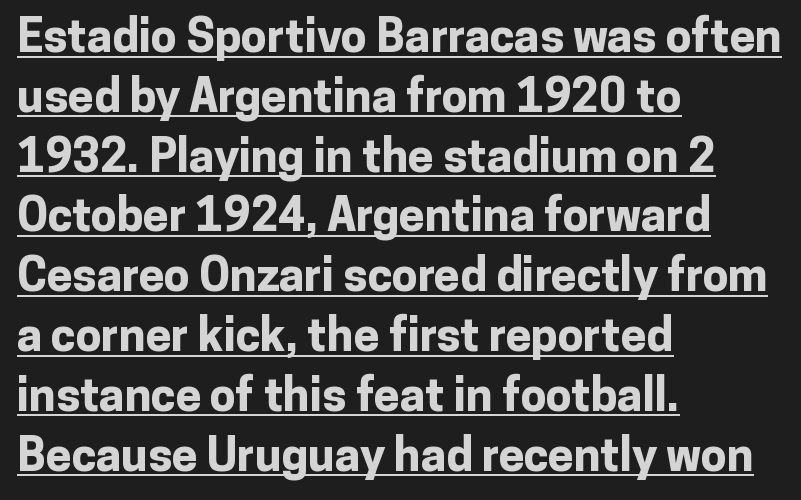
{"serif": "no", "italic": "no", "bold": "yes", "weight": "bold", "width": "normal", "stroke_contrast": "low", "x_height": "medium", "monospaced": "no", "underline": "yes", "align": "left", "line_spacing": "normal", "line_spacing_ratio": 1.3, "letter_spacing": "normal", "letter_spacing_em": 0.0, "glyph_px": 46}
